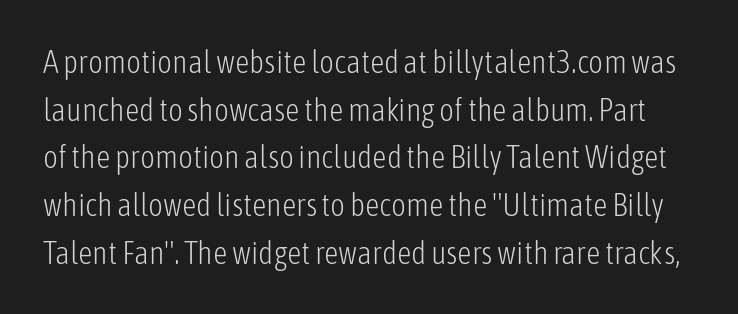
Q: Is the text bold? A: No.
Q: Is the text italic (slanted)? A: No, it is upright.
Q: Is the typeface a serif or a sans-serif typeface? A: Sans-serif.
Q: Is the text underlined? A: No.
Q: Is the spacing between letters normal or unusually wide? A: Normal.
Q: Is the spacing between lines tight, normal or loose? A: Normal.
Q: Width (condensed, normal, or wide)? A: Condensed.
Q: Stroke contrast? A: Low.
Q: x-height? A: Medium.
Q: Monospaced? A: No.
